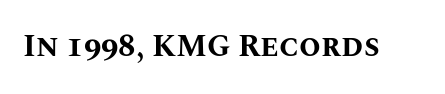
The image shows 31 px bold type, upright; set normal letter spacing, not underlined; medium stroke contrast and a large x-height.
